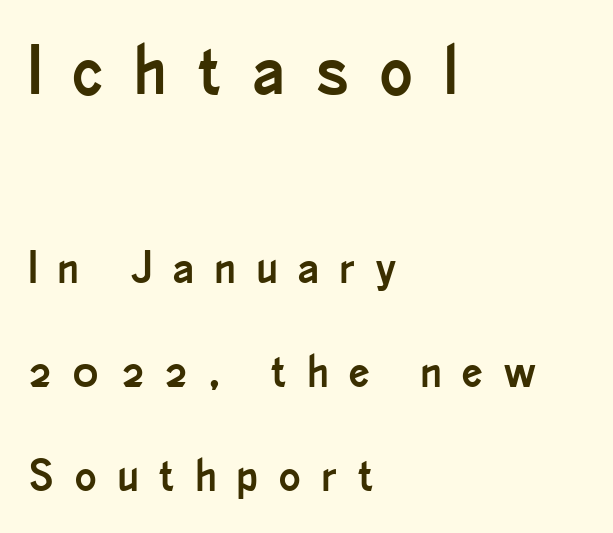
{"serif": "no", "italic": "no", "width": "condensed", "stroke_contrast": "low", "x_height": "small", "monospaced": "no", "underline": "no", "align": "left", "line_spacing": "loose", "line_spacing_ratio": 2.31, "letter_spacing": "wide", "letter_spacing_em": 0.47, "larger_block": "first", "size_ratio": 1.51, "glyph_px": 68}
